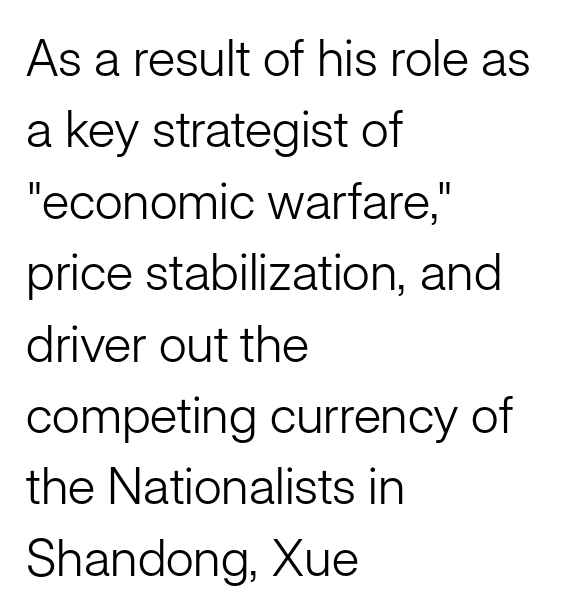
Q: Is the text bold? A: No.
Q: Is the text italic (slanted)? A: No, it is upright.
Q: Is the typeface a serif or a sans-serif typeface? A: Sans-serif.
Q: Is the text underlined? A: No.
Q: How is the paragraph aligned? A: Left-aligned.
Q: Is the spacing between letters normal or unusually wide? A: Normal.
Q: Is the spacing between lines tight, normal or loose? A: Normal.
Q: Width (condensed, normal, or wide)? A: Normal.
Q: Stroke contrast? A: Low.
Q: x-height? A: Medium.
Q: Monospaced? A: No.
